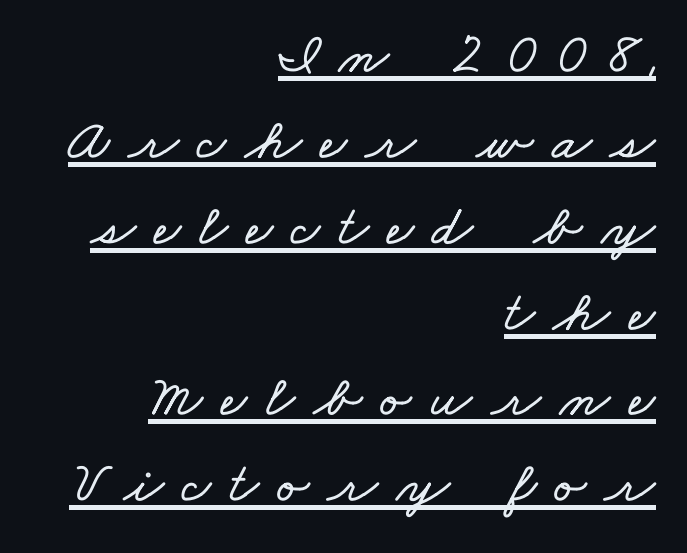
Q: Is the text underlined? A: Yes.
Q: How is the paragraph aligned? A: Right-aligned.
Q: Is the spacing between letters normal or unusually wide? A: Unusually wide.
Q: Is the spacing between lines tight, normal or loose? A: Normal.
Q: Width (condensed, normal, or wide)? A: Wide.
Q: Stroke contrast? A: Low.
Q: x-height? A: Small.
Q: Monospaced? A: No.
